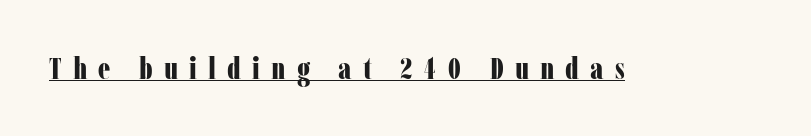
These lines are composed in type with serifs. The passage shown is emphatically bold. Vertical strokes here are truly vertical. The typesetter has applied underlining to the passage shown. Look at the tracking — it's clearly loosened, letters drifting apart. These lines are rendered in a variable-pitch font.
